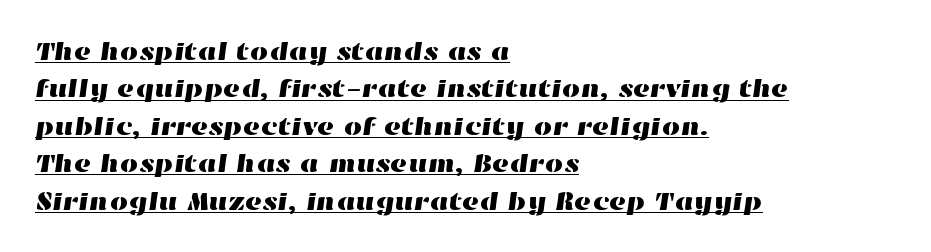
{"underline": "yes", "align": "left", "line_spacing": "normal", "line_spacing_ratio": 1.44, "letter_spacing": "normal", "letter_spacing_em": 0.0, "glyph_px": 26}
